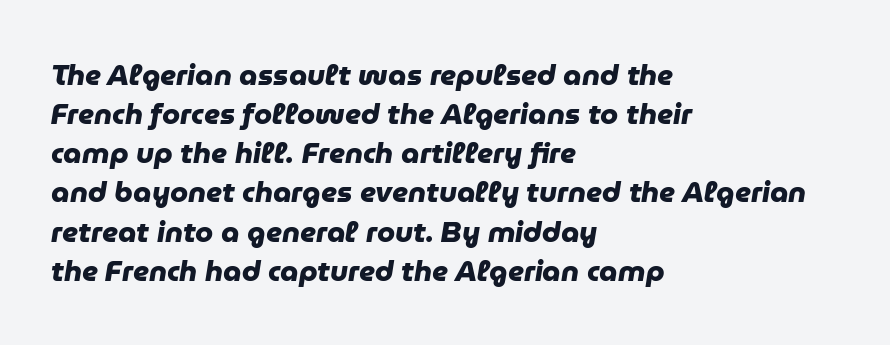
{"serif": "no", "bold": "yes", "weight": "heavy", "width": "normal", "stroke_contrast": "low", "x_height": "medium", "monospaced": "no", "underline": "no", "align": "left", "line_spacing": "normal", "line_spacing_ratio": 1.35, "letter_spacing": "normal", "letter_spacing_em": 0.0, "glyph_px": 29}
